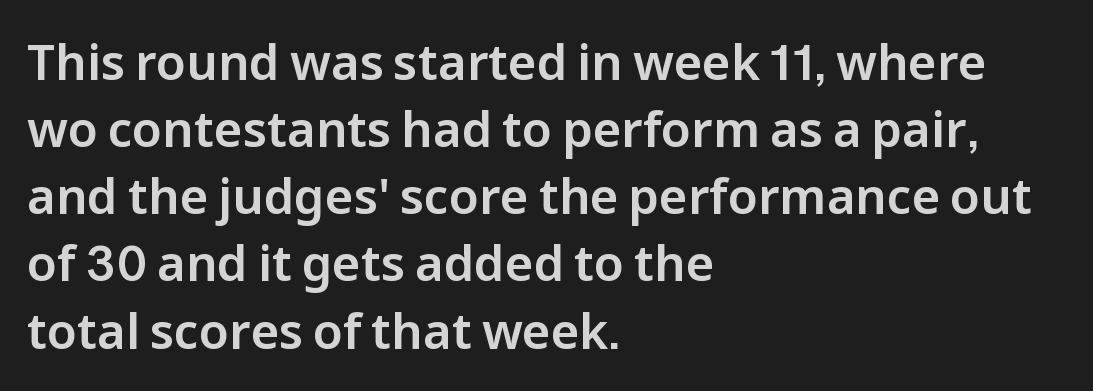
The image shows 49 px sans-serif type, upright; set left-aligned, normal line spacing (1.37x), normal letter spacing, not underlined; low stroke contrast and a medium x-height.
